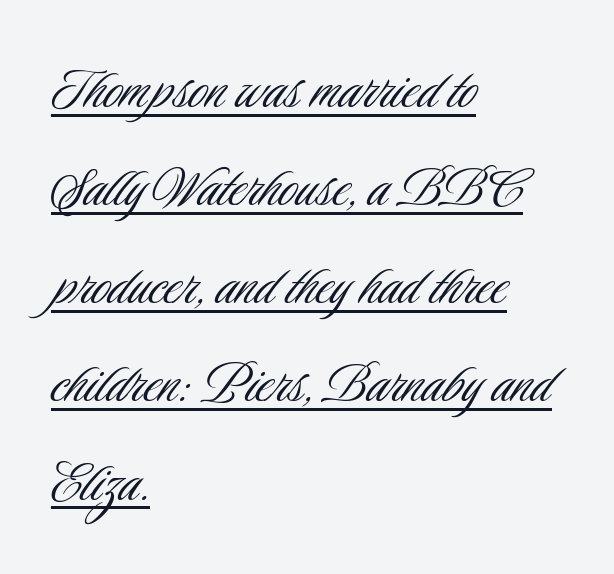
Inter-character spacing is left at the font's built-in metrics. Rows of type keep a routine distance in the vertical direction. Stroke terminals: plain, sans-serif. No extra ink here — the face is not bold. These lines are rendered in a variable-pitch font.
